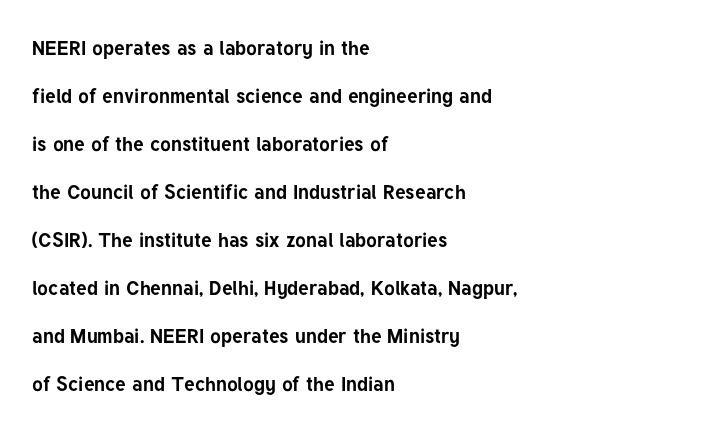
Lines of text with bare space underneath. Set as a true bold cut, around the 700 mark. Short and long lines alike share a common starting point at left. Characters follow at the spacing the type designer built in. Tall strokes in this sample are plumb rather than angled.
